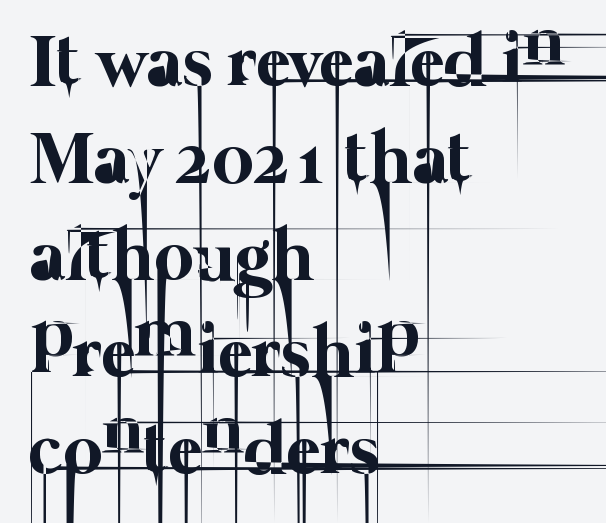
The image shows 74 px thin type; set left-aligned, normal line spacing (1.31x), normal letter spacing, not underlined; low stroke contrast and a medium x-height.
